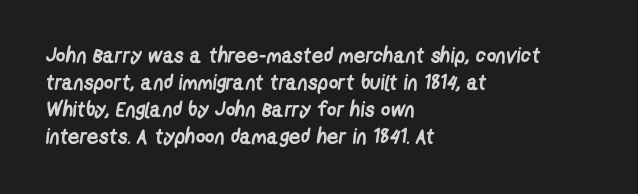
The space between consecutive lines is moderate. Left-aligned paragraph, ragged on the right. Just letters on the line, the space beneath them empty. Heft: maximum for text — a bold. Short note: letters normally spaced.
